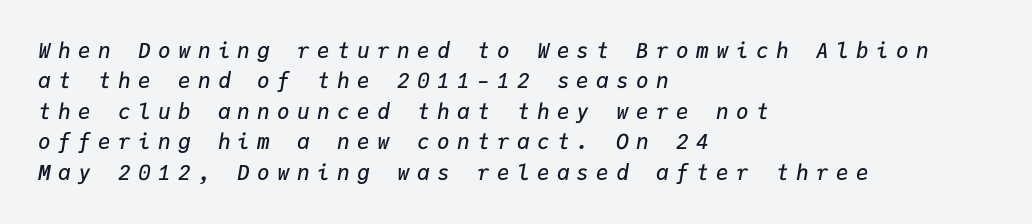
Q: Is the text bold? A: Semi-bold.
Q: Is the text italic (slanted)? A: Yes, it leans right by about 9 degrees.
Q: Is the text underlined? A: No.
Q: How is the paragraph aligned? A: Left-aligned.
Q: Is the spacing between letters normal or unusually wide? A: Unusually wide.
Q: Is the spacing between lines tight, normal or loose? A: Normal.
